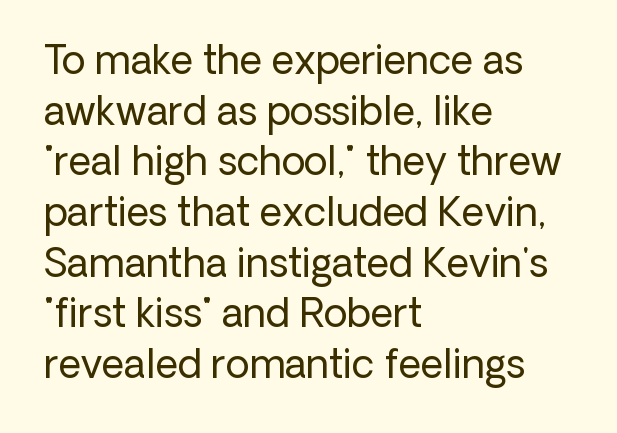
Proportional: the letters do not fall into vertical columns. You can tell from the bare stems that sans-serif type was used. You can tell it's not italic because the verticals are truly vertical. The lines are quadded left. Beneath every word, the page is bare.
